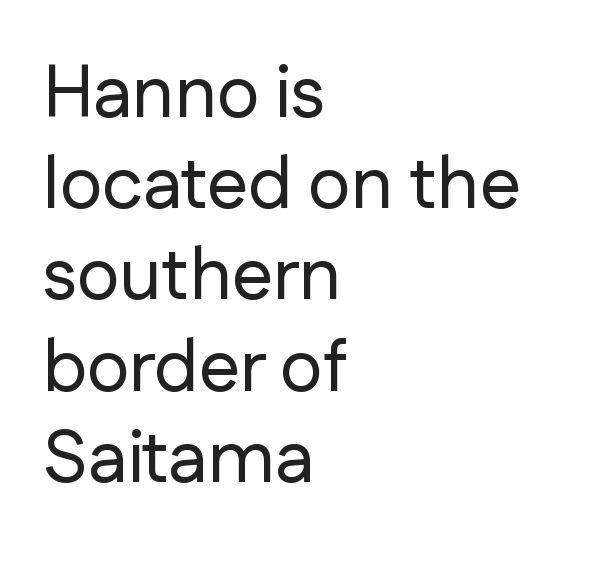
{"serif": "no", "italic": "no", "width": "normal", "stroke_contrast": "low", "x_height": "medium", "monospaced": "no", "underline": "no", "align": "left", "line_spacing": "normal", "line_spacing_ratio": 1.25, "letter_spacing": "normal", "letter_spacing_em": 0.0, "glyph_px": 73}
